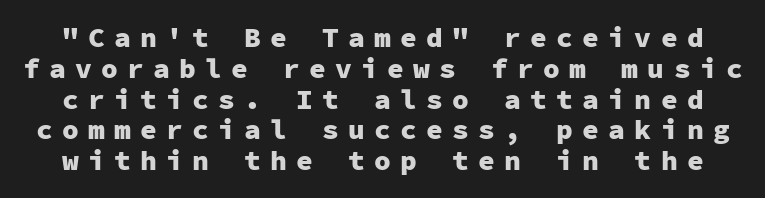
How would I describe the line gaps? Narrow and economical. Descenders hang freely into open space. Nope, not italic — everything's standing straight. Grotesque or geometric, the face here clearly has no serifs.
